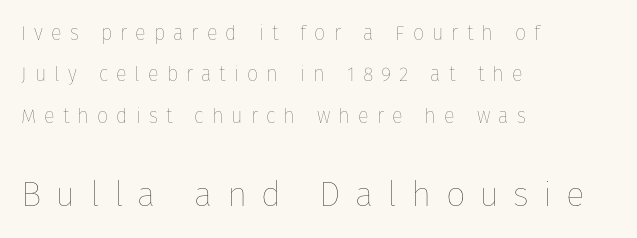
{"italic": "no", "bold": "no", "weight": "thin", "width": "normal", "stroke_contrast": "low", "x_height": "medium", "monospaced": "no", "underline": "no", "align": "left", "line_spacing": "loose", "line_spacing_ratio": 2.07, "letter_spacing": "wide", "letter_spacing_em": 0.4, "larger_block": "second", "size_ratio": 1.75, "glyph_px": 35}
